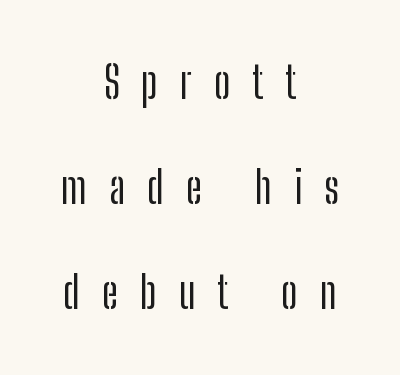
The image shows 44 px condensed sans-serif type, upright; set centered, loose line spacing (2.39x), unusually wide letter spacing (+0.5 em), not underlined; low stroke contrast and a medium x-height.
